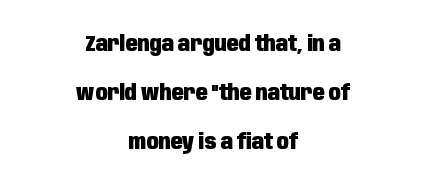
{"italic": "no", "bold": "yes", "underline": "no", "align": "center", "line_spacing": "loose", "line_spacing_ratio": 2.23, "letter_spacing": "normal", "letter_spacing_em": 0.0, "glyph_px": 22}
